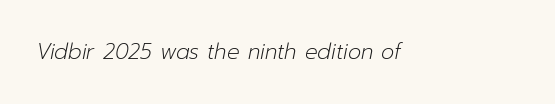
The image shows 21 px text type, italic (leaning right); set normal letter spacing, not underlined.
